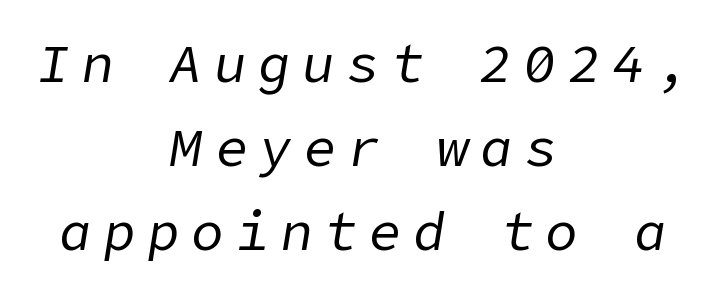
The image shows 54 px regular-weight type, italic (leaning right); set centered, normal line spacing (1.56x), unusually wide letter spacing (+0.22 em), not underlined; low stroke contrast and a medium x-height.
